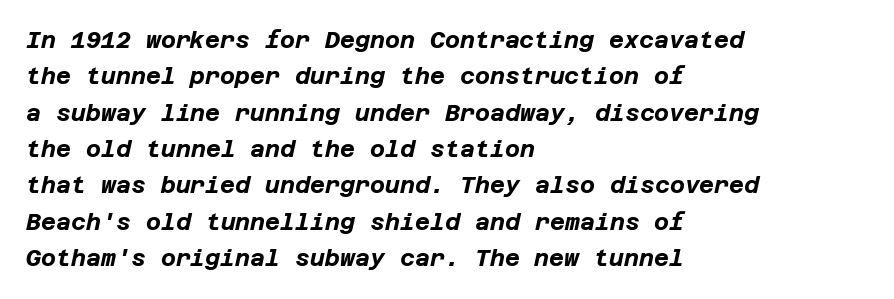
{"italic": "yes", "lean": "right", "slant_degrees": 12, "bold": "yes", "underline": "no", "align": "left", "line_spacing": "normal", "line_spacing_ratio": 1.58, "letter_spacing": "normal", "letter_spacing_em": 0.0, "glyph_px": 23}
